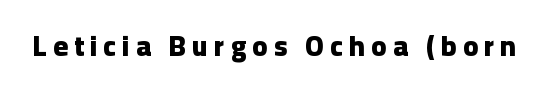
{"serif": "no", "italic": "no", "bold": "yes", "weight": "heavy", "width": "normal", "stroke_contrast": "low", "x_height": "medium", "monospaced": "no", "underline": "no", "letter_spacing": "wide", "letter_spacing_em": 0.22, "glyph_px": 28}
